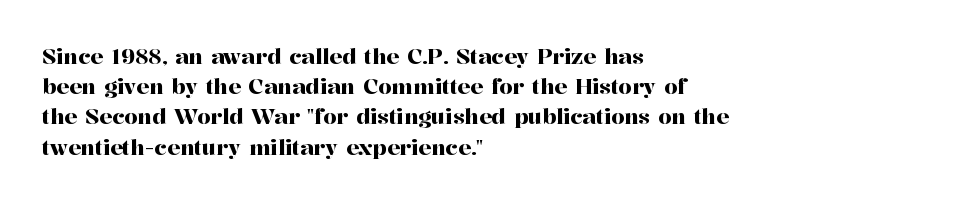
The lines sit at an ordinary, default distance from one another. In terms of posture, this sample is upright. What stands out about the letter spacing? Nothing — it is the standard amount. Leftover space on each line is placed entirely after the last word. Check the space under the baseline: it is left empty.
